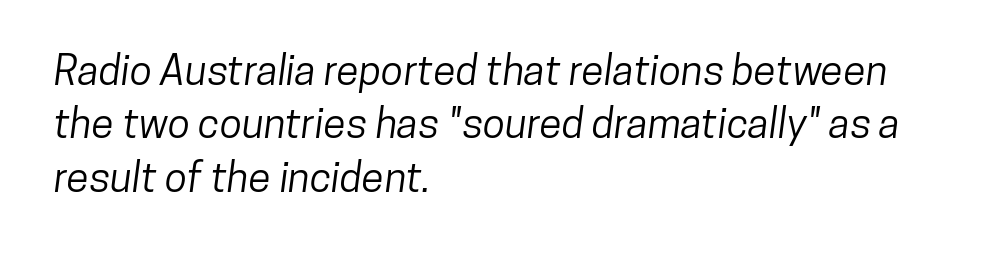
Q: Is the typeface a serif or a sans-serif typeface? A: Sans-serif.
Q: Is the text underlined? A: No.
Q: How is the paragraph aligned? A: Left-aligned.
Q: Is the spacing between letters normal or unusually wide? A: Normal.
Q: Is the spacing between lines tight, normal or loose? A: Normal.
Q: Width (condensed, normal, or wide)? A: Condensed.
Q: Stroke contrast? A: Low.
Q: x-height? A: Medium.
Q: Monospaced? A: No.
